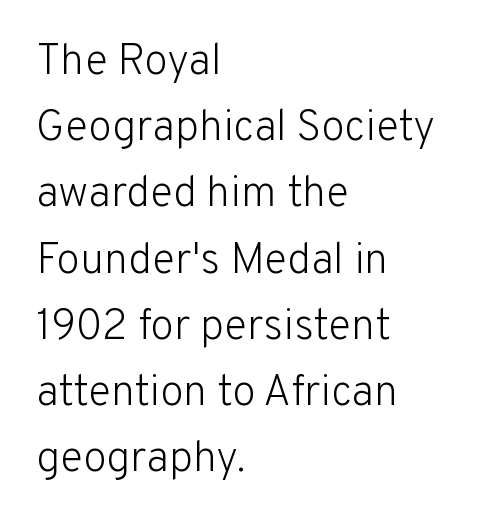
The image shows 43 px light sans-serif type, upright; set left-aligned, normal line spacing (1.54x), normal letter spacing, not underlined; low stroke contrast and a medium x-height.
